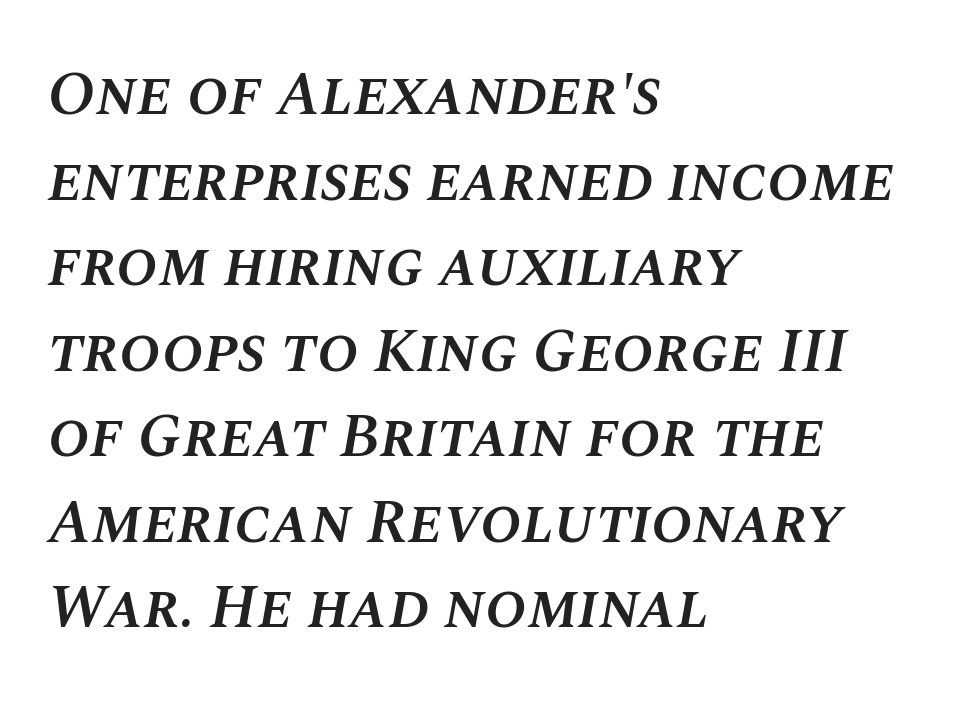
{"italic": "yes", "lean": "right", "slant_degrees": 10, "bold": "semi", "weight": "semibold", "width": "normal", "stroke_contrast": "medium", "x_height": "large", "monospaced": "no", "underline": "no", "align": "left", "line_spacing": "normal", "line_spacing_ratio": 1.38, "letter_spacing": "normal", "letter_spacing_em": 0.0, "glyph_px": 62}
